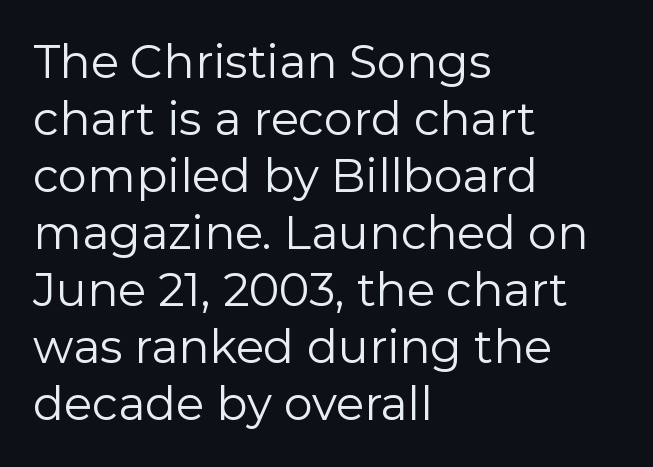
{"serif": "no", "italic": "no", "bold": "no", "weight": "regular", "width": "normal", "stroke_contrast": "low", "x_height": "medium", "monospaced": "no", "underline": "no", "align": "left", "line_spacing_ratio": 1.24, "letter_spacing": "normal", "letter_spacing_em": 0.0, "glyph_px": 46}
